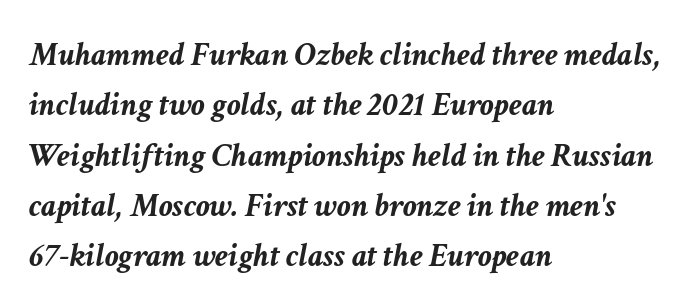
{"italic": "yes", "lean": "right", "slant_degrees": 11, "bold": "yes", "weight": "semibold", "width": "normal", "stroke_contrast": "low", "x_height": "medium", "monospaced": "no", "underline": "no", "align": "left", "line_spacing": "normal", "line_spacing_ratio": 1.48, "letter_spacing": "normal", "letter_spacing_em": 0.0, "glyph_px": 34}
